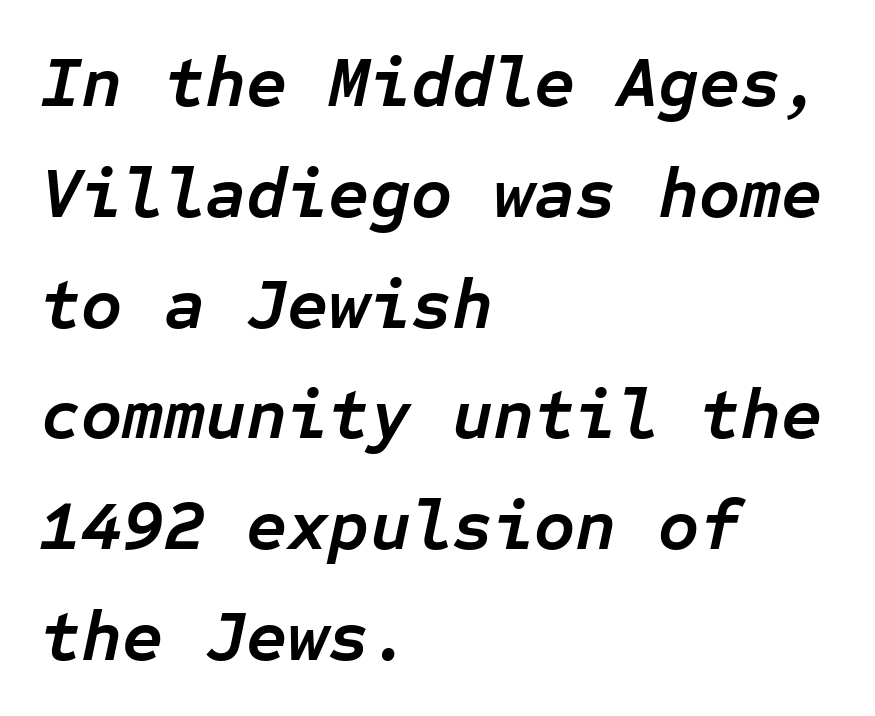
Here the glyphs are tracked normally, forming tight word shapes. Do the characters align in a grid? Yes, the font is monospaced. Normally led — the rows are evenly, conventionally spaced. On the weight axis this lands at bold, roughly 700. Yep, that's italic — everything's leaning. The passage is arranged the way most books set body copy — flush left.
